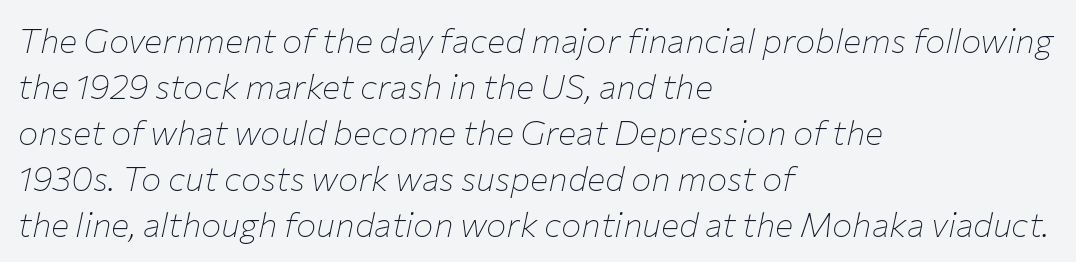
{"italic": "yes", "lean": "right", "slant_degrees": 12, "bold": "no", "weight": "thin", "width": "normal", "stroke_contrast": "low", "x_height": "medium", "monospaced": "no", "underline": "no", "align": "left", "line_spacing": "normal", "line_spacing_ratio": 1.35, "letter_spacing": "normal", "letter_spacing_em": 0.0, "glyph_px": 34}
